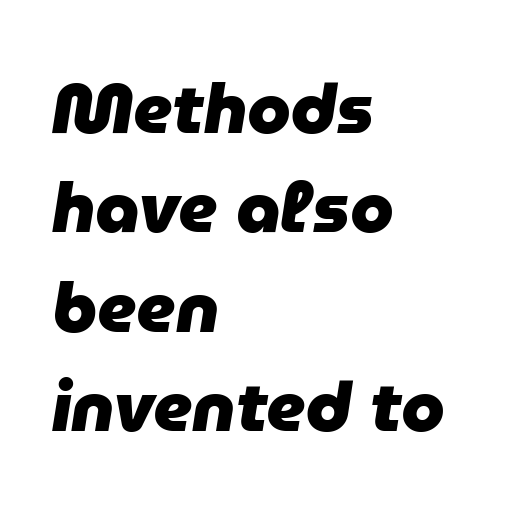
The image shows 70 px heavy type, italic (leaning right); set left-aligned, normal line spacing (1.42x), normal letter spacing, not underlined; low stroke contrast and a medium x-height.
